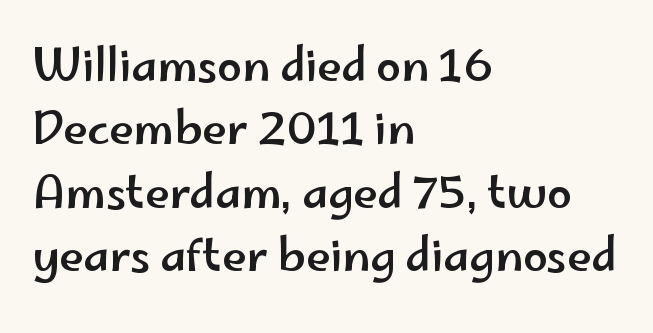
{"serif": "no", "italic": "no", "width": "wide", "stroke_contrast": "low", "x_height": "small", "monospaced": "no", "underline": "no", "align": "left", "line_spacing": "normal", "line_spacing_ratio": 1.44, "letter_spacing": "normal", "letter_spacing_em": 0.0, "glyph_px": 44}
